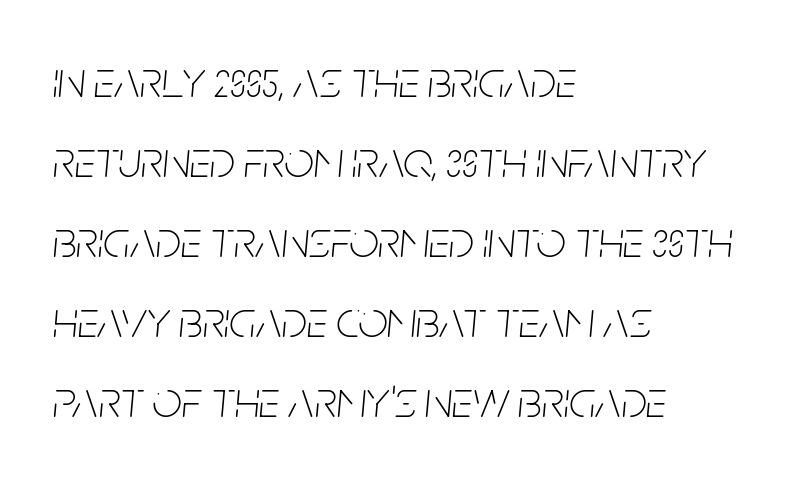
This rendering leaves character spacing at its baseline value. Emphasis-style slanted type is in use. Students, observe: this is what conventionally led text looks like. Is this a fixed-width face? No — the glyphs have proportional, varying widths.
